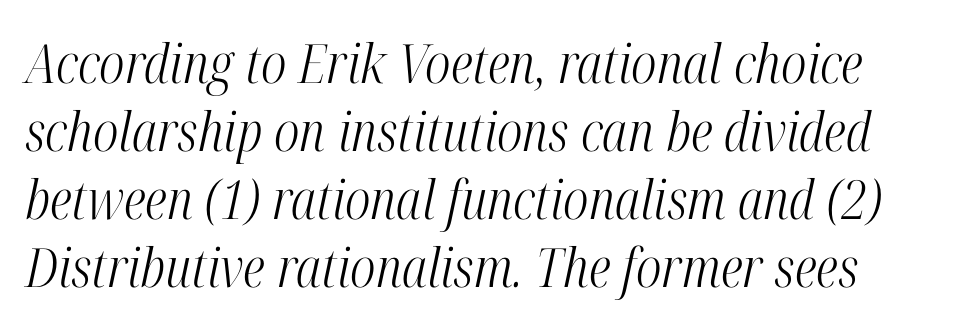
The glyphs look as if they've been sheared to an angle. What kind of face is this? One with serifs. A typesetter would call this proportional, since set widths differ per character. Horizontal bands of white between lines are of average thickness. The area under the type is left untouched. No letter is thick-stroked: the sample isn't bold.
